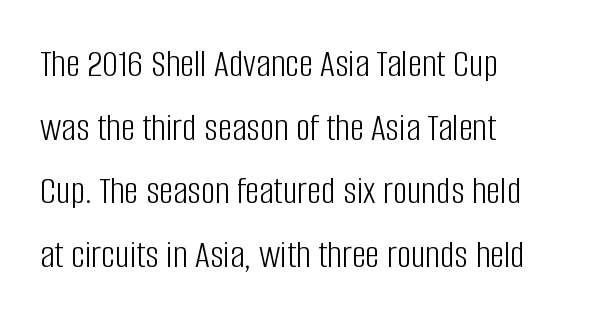
Horizontal alignment here is leftward, the default for most running prose. This sample uses an upright cut, with every glyph sitting square on the baseline. These lines keep a tight, regular rhythm from letter to letter. The passage shown stacks its lines at a standard gap. The passage shown is typed in a proportional face where columns would drift.
